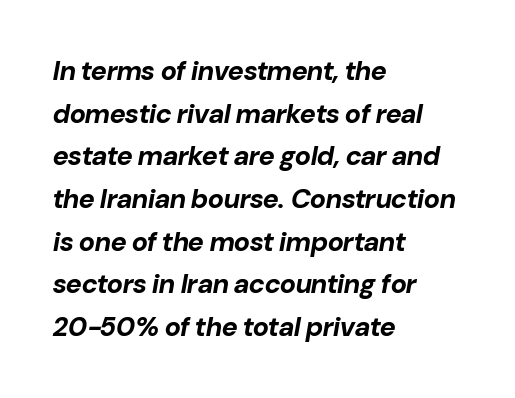
{"italic": "yes", "lean": "right", "slant_degrees": 10, "bold": "yes", "underline": "no", "align": "left", "line_spacing": "normal", "line_spacing_ratio": 1.58, "letter_spacing": "normal", "letter_spacing_em": 0.0, "glyph_px": 27}
